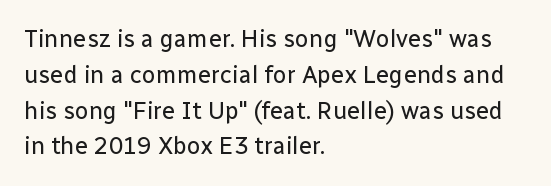
The setting favours the left margin, as ordinary paragraphs usually do. Upright lettering throughout. Letter spacing: default. No chunkiness to these letters — they're not bold.
